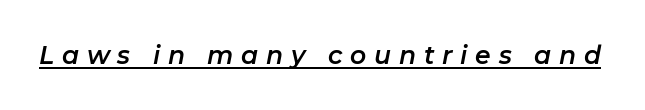
Q: Is the text italic (slanted)? A: Yes, it leans right by about 11 degrees.
Q: Is the text underlined? A: Yes.
Q: Is the spacing between letters normal or unusually wide? A: Unusually wide.
